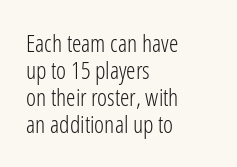
{"italic": "no", "bold": "no", "underline": "no", "align": "left", "line_spacing": "tight", "line_spacing_ratio": 1.12, "letter_spacing": "normal", "letter_spacing_em": 0.0, "glyph_px": 24}
